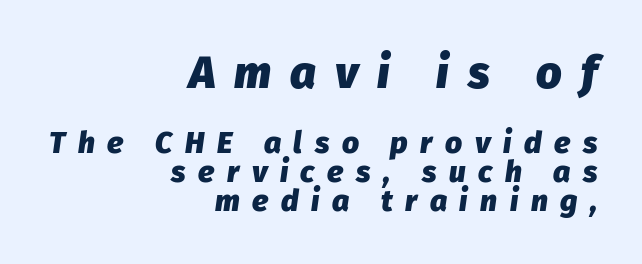
The specimen omits any rule beneath the text block's lines. Notice how descenders almost collide with the ascenders below — that's tight leading. There is plenty of visible air inserted between adjacent glyphs. Horizontally, the lines are justified to the trailing edge only. Character widths vary here, with narrow letters taking less room than wide ones. Typesetter's note — upper block bumped up in size, lower block left smaller.
